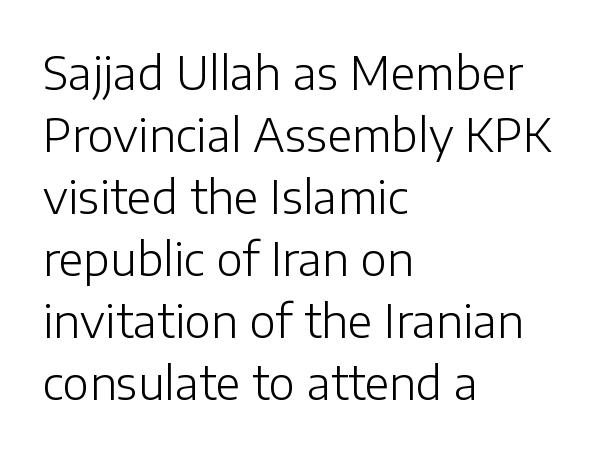
{"serif": "no", "italic": "no", "bold": "no", "weight": "light", "width": "normal", "stroke_contrast": "low", "x_height": "medium", "monospaced": "no", "underline": "no", "align": "left", "line_spacing": "normal", "line_spacing_ratio": 1.38, "letter_spacing": "normal", "letter_spacing_em": 0.0, "glyph_px": 45}
